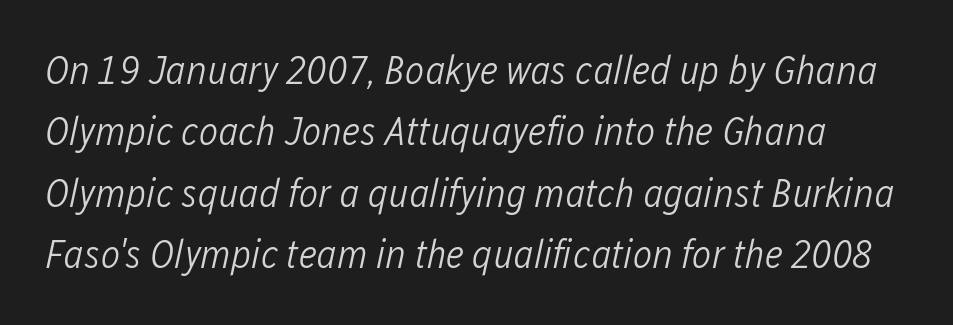
The image shows 41 px light, condensed type, italic (leaning right); set normal line spacing (1.5x), normal letter spacing, not underlined; low stroke contrast and a medium x-height.
